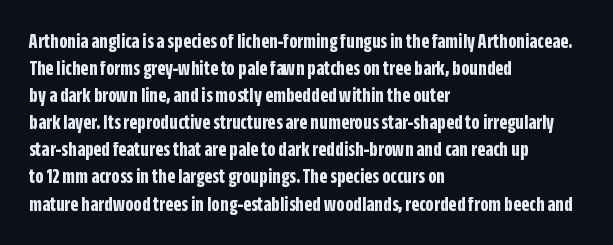
The image shows 21 px bold type, upright; set left-aligned, normal line spacing (1.29x), normal letter spacing, not underlined.
